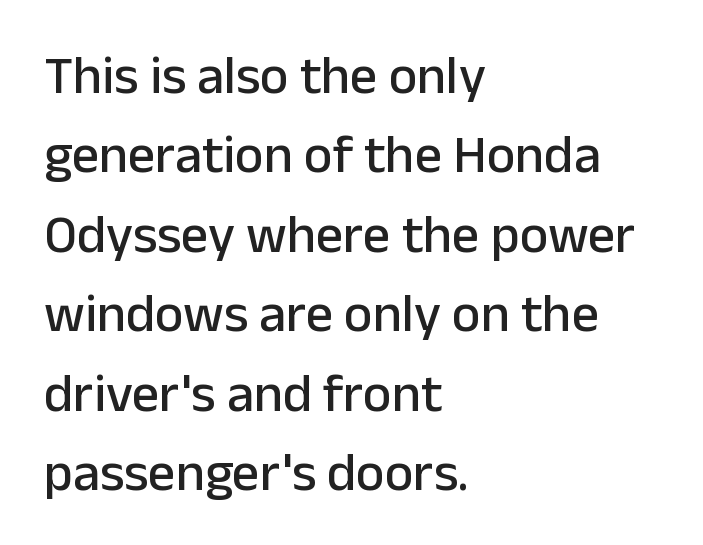
Q: Is the text italic (slanted)? A: No, it is upright.
Q: Is the typeface a serif or a sans-serif typeface? A: Sans-serif.
Q: Is the text underlined? A: No.
Q: How is the paragraph aligned? A: Left-aligned.
Q: Is the spacing between letters normal or unusually wide? A: Normal.
Q: Is the spacing between lines tight, normal or loose? A: Normal.
Q: Width (condensed, normal, or wide)? A: Normal.
Q: Stroke contrast? A: Low.
Q: x-height? A: Medium.
Q: Monospaced? A: No.
